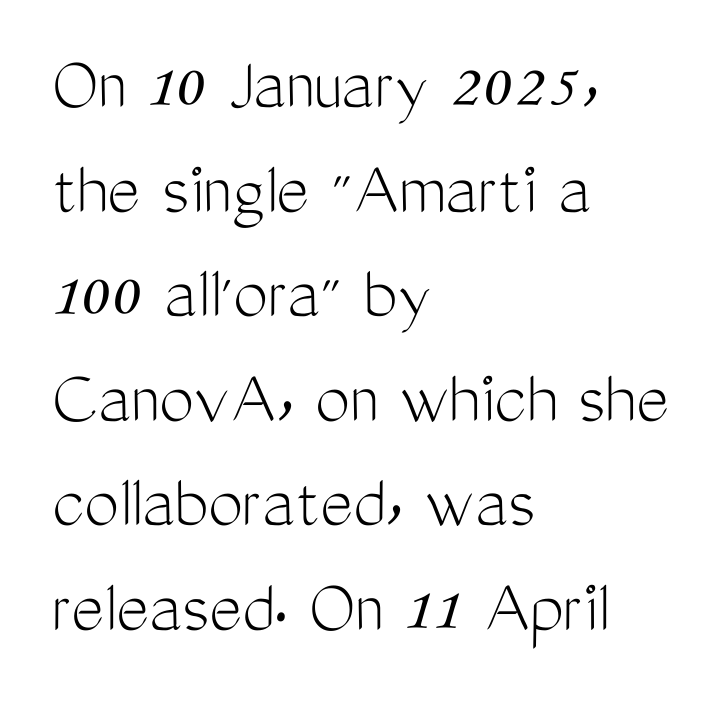
The passage shown has conventional tracking throughout. These lines are rendered in a variable-pitch font. Just letters on the line, the space beneath them empty. I'd call this a sans setting — the letters go barefoot. Whoever set this chose a conventional vertical rhythm.
